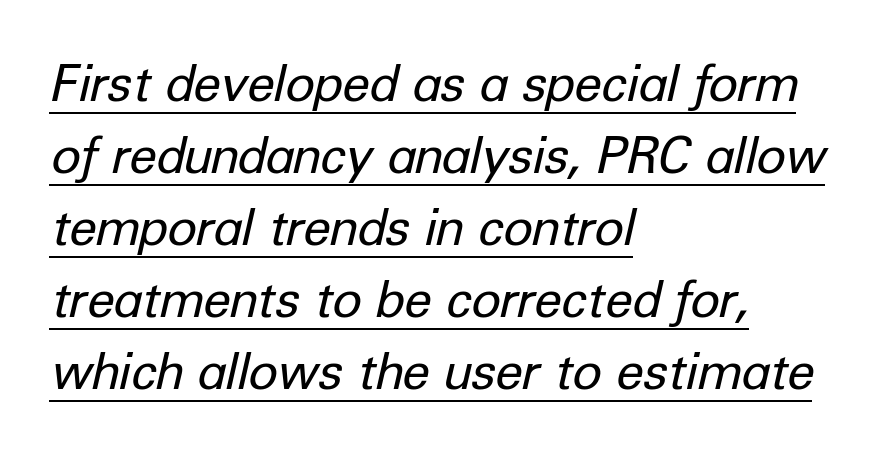
The image shows 50 px regular-weight type, italic (leaning right); set left-aligned, normal line spacing (1.44x), normal letter spacing, underlined; low stroke contrast and a medium x-height.
